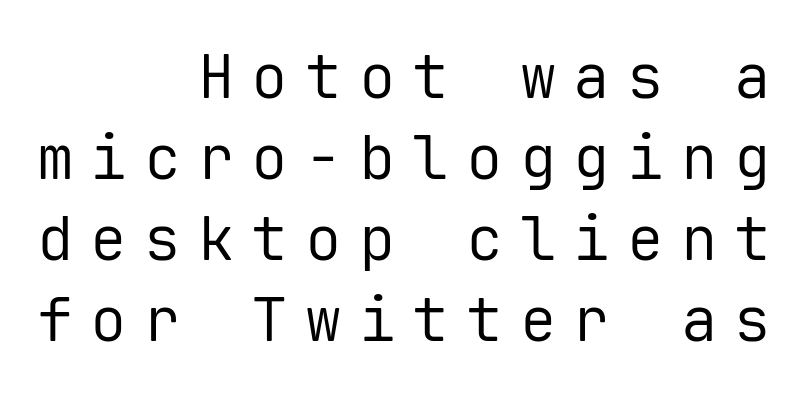
Q: Is the text bold? A: No.
Q: Is the text italic (slanted)? A: No, it is upright.
Q: Is the typeface a serif or a sans-serif typeface? A: Sans-serif.
Q: Is the text underlined? A: No.
Q: How is the paragraph aligned? A: Right-aligned.
Q: Is the spacing between letters normal or unusually wide? A: Unusually wide.
Q: Is the spacing between lines tight, normal or loose? A: Normal.
Q: Width (condensed, normal, or wide)? A: Normal.
Q: Stroke contrast? A: Low.
Q: x-height? A: Medium.
Q: Monospaced? A: Yes.
